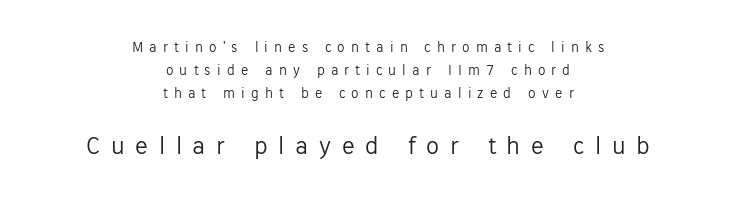
The image shows 26 px text type, upright; set centered, normal line spacing (1.55x), unusually wide letter spacing (+0.41 em), not underlined; the second (bottom) block is 1.73x larger.
